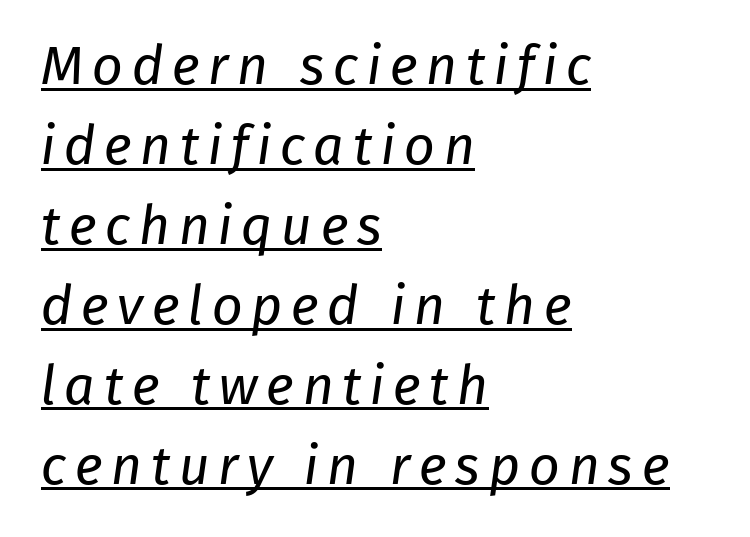
{"serif": "no", "bold": "no", "weight": "regular", "width": "normal", "stroke_contrast": "low", "x_height": "medium", "monospaced": "no", "underline": "yes", "align": "left", "line_spacing": "normal", "line_spacing_ratio": 1.48, "glyph_px": 54}
